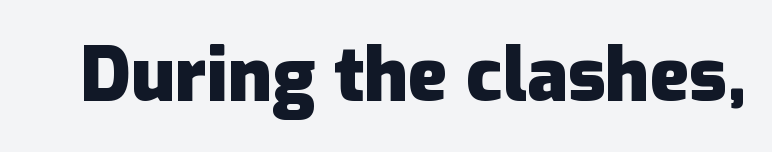
Q: Is the text bold? A: Yes.
Q: Is the text italic (slanted)? A: No, it is upright.
Q: Is the typeface a serif or a sans-serif typeface? A: Sans-serif.
Q: Is the text underlined? A: No.
Q: Is the spacing between letters normal or unusually wide? A: Normal.
Q: Width (condensed, normal, or wide)? A: Normal.
Q: Stroke contrast? A: Low.
Q: x-height? A: Medium.
Q: Monospaced? A: No.
